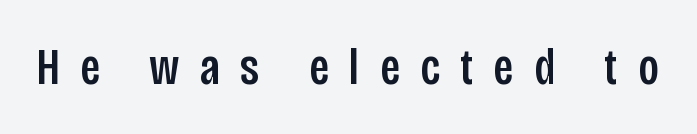
Q: Is the text italic (slanted)? A: No, it is upright.
Q: Is the typeface a serif or a sans-serif typeface? A: Sans-serif.
Q: Is the text underlined? A: No.
Q: Is the spacing between letters normal or unusually wide? A: Unusually wide.
Q: Width (condensed, normal, or wide)? A: Condensed.
Q: Stroke contrast? A: Low.
Q: x-height? A: Large.
Q: Monospaced? A: No.
